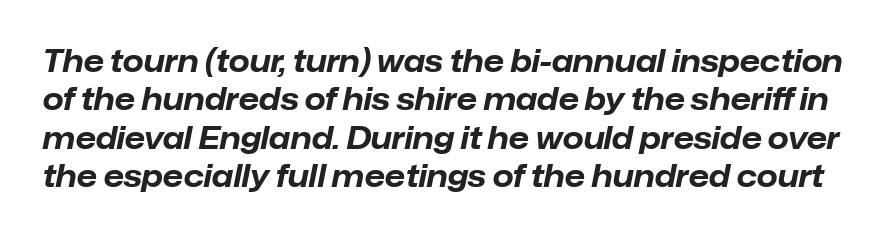
This rendering features lettering with no underline. The passage shown is emphatically bold. Think of a printed novel: that variable character pitch is what you see here. Looking at the ascenders, they clearly lean.
